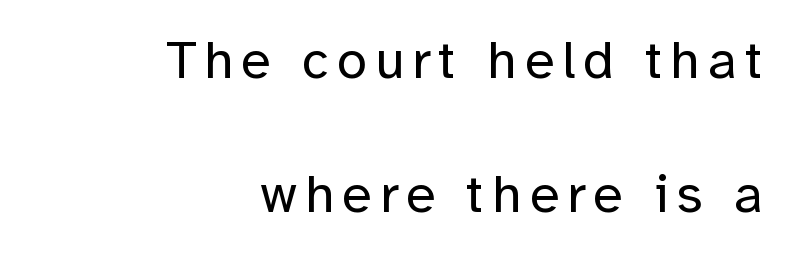
Q: Is the text bold? A: No.
Q: Is the text italic (slanted)? A: No, it is upright.
Q: Is the typeface a serif or a sans-serif typeface? A: Sans-serif.
Q: Is the text underlined? A: No.
Q: How is the paragraph aligned? A: Right-aligned.
Q: Is the spacing between lines tight, normal or loose? A: Loose.
Q: Width (condensed, normal, or wide)? A: Normal.
Q: Stroke contrast? A: Low.
Q: x-height? A: Medium.
Q: Monospaced? A: No.
